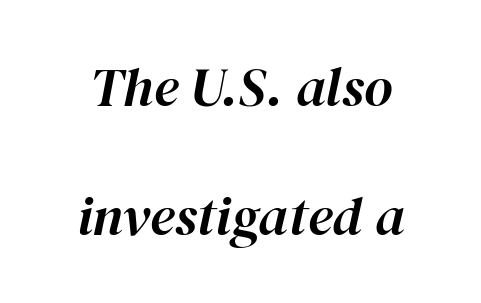
The image shows 55 px text type, italic (leaning right); set loose line spacing (2.34x), normal letter spacing, not underlined; high stroke contrast and a medium x-height.
